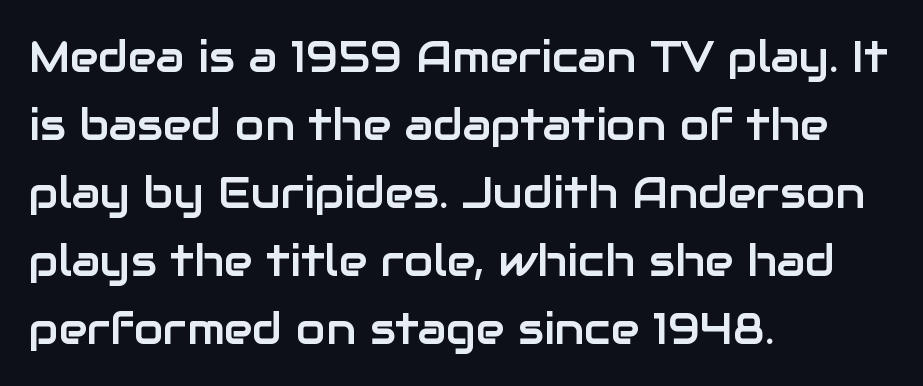
The typeface chosen for these lines omits serifs. A typesetter would call this leading conventional body-copy spacing. Quick note: underline off. The ragged edge is on the right, which tells us the setting is flush left. These lines keep a tight, regular rhythm from letter to letter.
